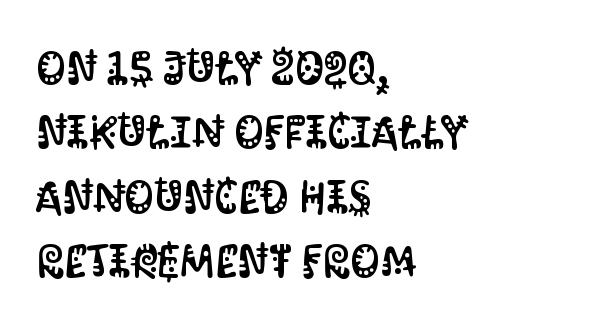
{"serif": "no", "italic": "no", "width": "condensed", "stroke_contrast": "medium", "x_height": "large", "monospaced": "no", "underline": "no", "align": "left", "line_spacing": "normal", "line_spacing_ratio": 1.4, "letter_spacing": "normal", "letter_spacing_em": 0.0, "glyph_px": 46}
